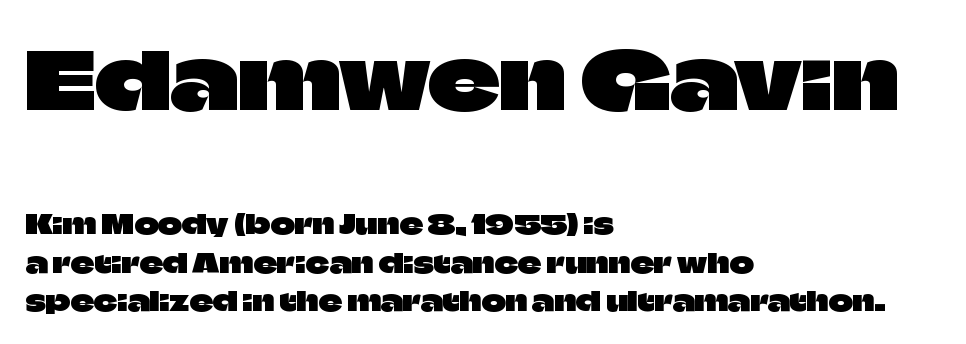
Q: Is the text italic (slanted)? A: No, it is upright.
Q: Is the typeface a serif or a sans-serif typeface? A: Sans-serif.
Q: Is the text underlined? A: No.
Q: How is the paragraph aligned? A: Left-aligned.
Q: Is the spacing between letters normal or unusually wide? A: Normal.
Q: Is the spacing between lines tight, normal or loose? A: Normal.
Q: Which block of text is set in a larger size, the first (top) or the second (bottom)? A: The first (top) one.
Q: Width (condensed, normal, or wide)? A: Normal.
Q: Stroke contrast? A: Low.
Q: x-height? A: Large.
Q: Monospaced? A: No.
